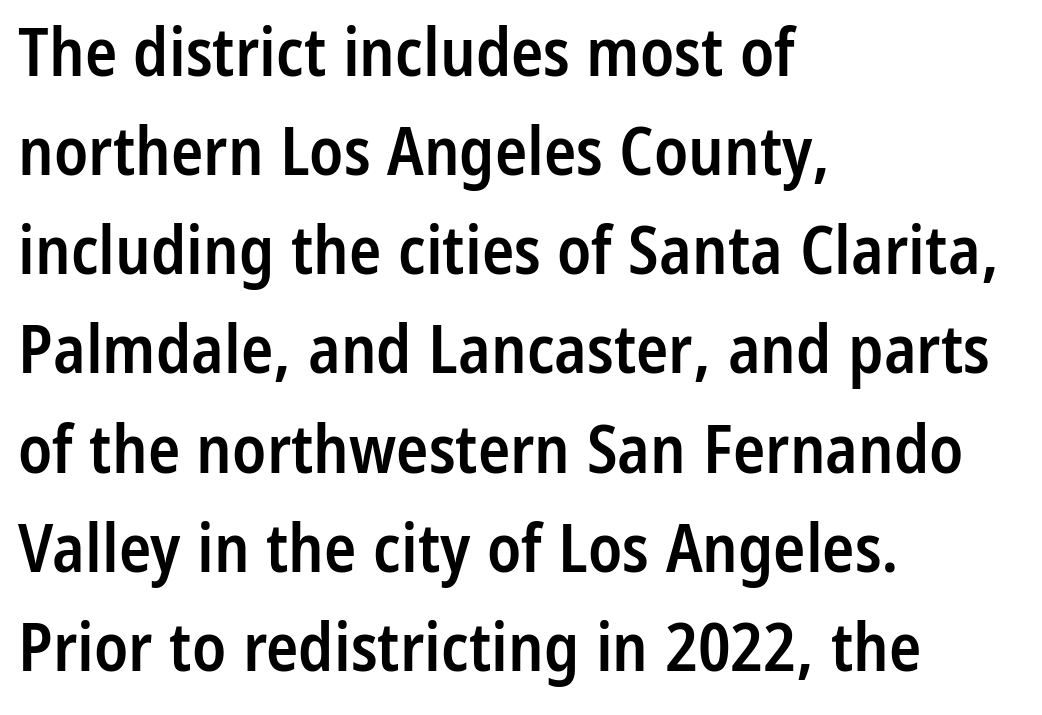
{"serif": "no", "italic": "no", "bold": "semi", "weight": "semibold", "width": "condensed", "stroke_contrast": "low", "x_height": "medium", "monospaced": "no", "underline": "no", "align": "left", "line_spacing": "normal", "line_spacing_ratio": 1.48, "letter_spacing": "normal", "letter_spacing_em": 0.0, "glyph_px": 67}
